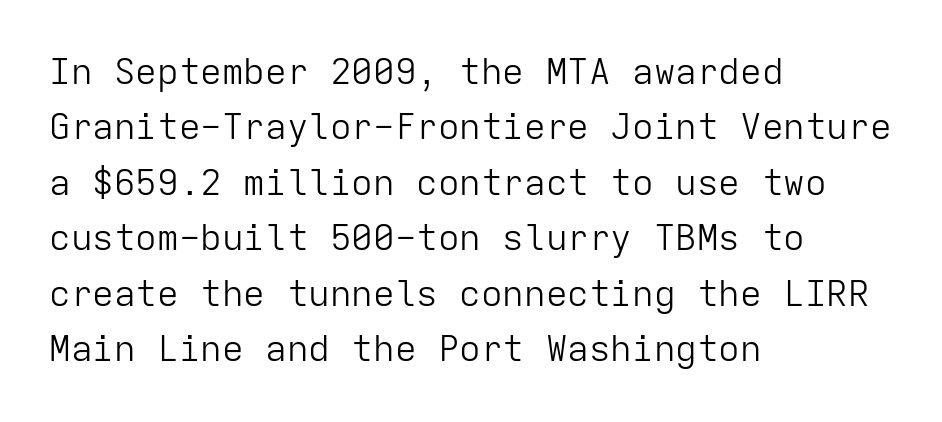
{"serif": "no", "italic": "no", "bold": "no", "weight": "light", "width": "normal", "stroke_contrast": "low", "x_height": "medium", "monospaced": "yes", "underline": "no", "align": "left", "line_spacing": "normal", "line_spacing_ratio": 1.54, "letter_spacing": "normal", "letter_spacing_em": 0.0, "glyph_px": 36}
